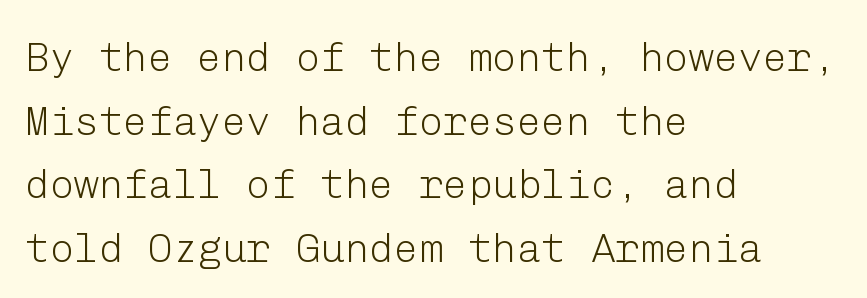
{"serif": "no", "italic": "no", "bold": "no", "weight": "light", "width": "normal", "stroke_contrast": "low", "x_height": "medium", "underline": "no", "align": "left", "line_spacing": "normal", "line_spacing_ratio": 1.55, "letter_spacing": "normal", "letter_spacing_em": 0.0, "glyph_px": 41}
